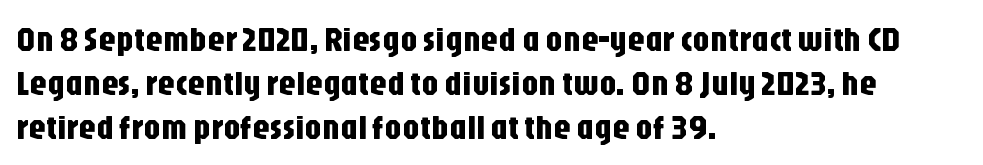
Q: Is the text italic (slanted)? A: No, it is upright.
Q: Is the typeface a serif or a sans-serif typeface? A: Sans-serif.
Q: Is the text underlined? A: No.
Q: How is the paragraph aligned? A: Left-aligned.
Q: Is the spacing between letters normal or unusually wide? A: Normal.
Q: Is the spacing between lines tight, normal or loose? A: Normal.
Q: Width (condensed, normal, or wide)? A: Condensed.
Q: Stroke contrast? A: Low.
Q: x-height? A: Large.
Q: Monospaced? A: No.
